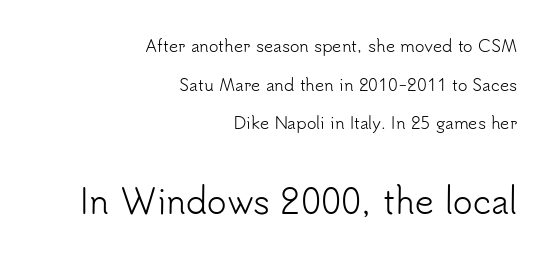
The image shows 33 px light sans-serif type, upright; set right-aligned, loose line spacing (2.41x), normal letter spacing, not underlined; the second (bottom) block is 2.06x larger; low stroke contrast and a small x-height.
